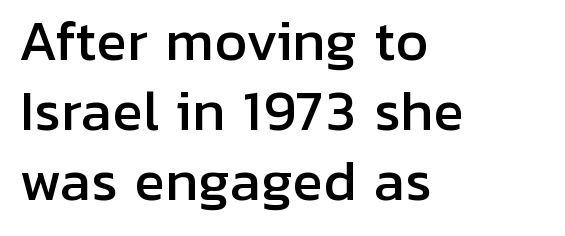
This sample has the flowing, uneven cadence of proportional lettering. Serifs: no, the terminals of the letterforms are clean. One-word summary of the alignment: left. Rule under the text: the space is simply empty. Ascenders rise straight up at ninety degrees.
